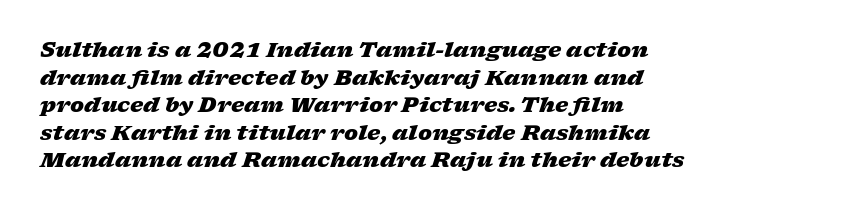
The rendering anchors every line to the left-hand side. No extra tracking has been applied to these lines. The rendering applies a slant to the glyphs. The block of text has a typical density, with ordinary space between rows. This is heavy type, rendered in bold.
